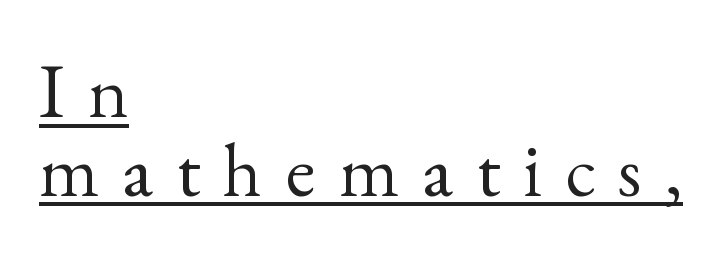
Line starts are locked; line ends wander. Each letter keeps its own natural width here, so spacing adapts to shape. Vertical strokes here are truly vertical. Decoration check: the copy is underlined.
